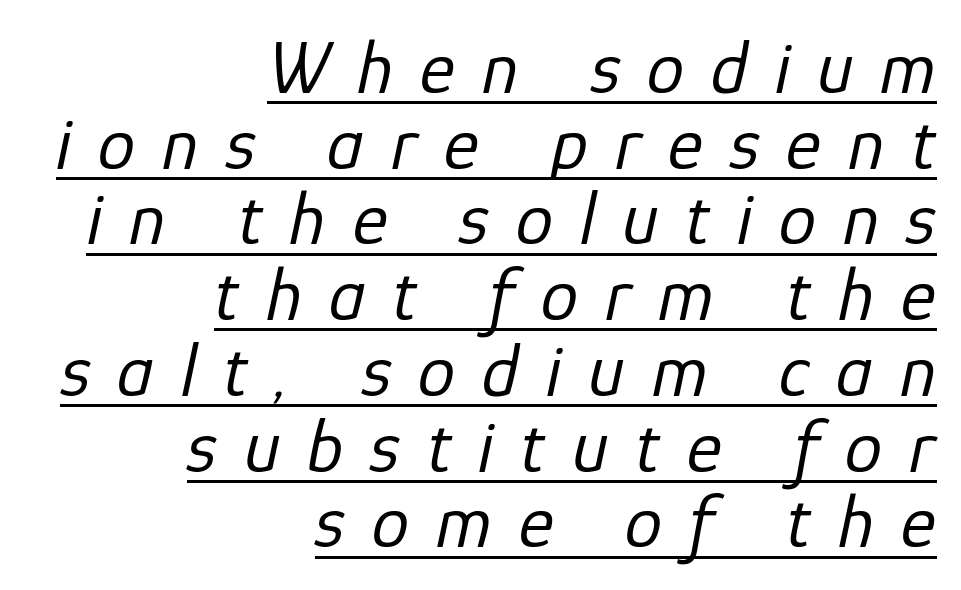
Stroke mass is kept to a normal reading level or below. Character widths vary here, with narrow letters taking less room than wide ones. It's the slanting kind of type. Summary of vertical rhythm: compact, with narrow interline spacing. What stands out about the letter spacing? Its width — letters are far apart. These lines are set flush right with a ragged left edge.
